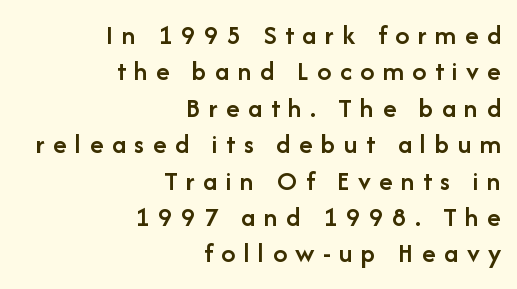
The compositor pushed each line to the right boundary. This block has exactly the height ordinary leading produces. A roman cut, with each character standing at attention. Someone cranked the tracking dial way up on this one. Varying glyph widths throughout — classic text-font behaviour. The text was rendered using a sans face with plain stroke endings.
